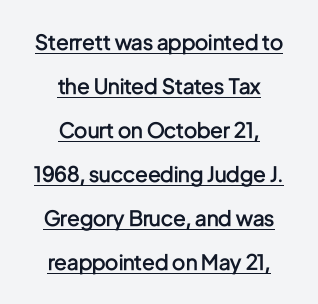
The image shows 21 px text type, upright; set centered, loose line spacing (2.1x), normal letter spacing, underlined.
